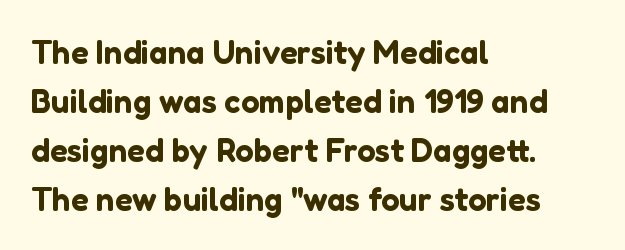
{"serif": "no", "italic": "no", "width": "normal", "stroke_contrast": "low", "x_height": "medium", "monospaced": "no", "underline": "no", "align": "left", "line_spacing": "normal", "line_spacing_ratio": 1.48, "letter_spacing": "normal", "letter_spacing_em": 0.0, "glyph_px": 33}
